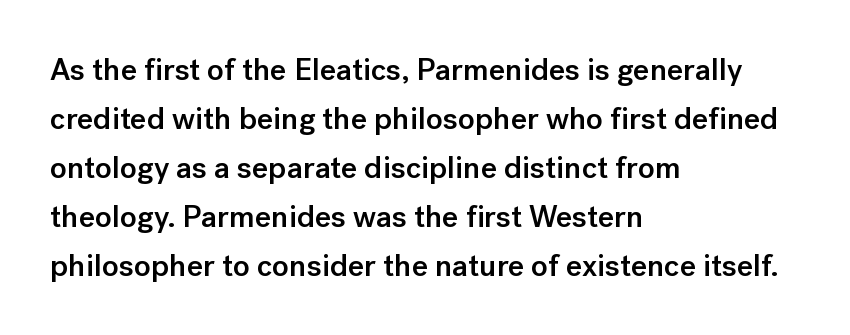
Does the lettering tilt? It doesn't — this is upright. Baseline-to-baseline distance is the conventional proportion of letter height. Beneath every word, the page is bare. The letters advance in unequal steps, a hallmark of proportional type. How heavy is the stroke? Medium-heavy — a semibold, shy of bold.
